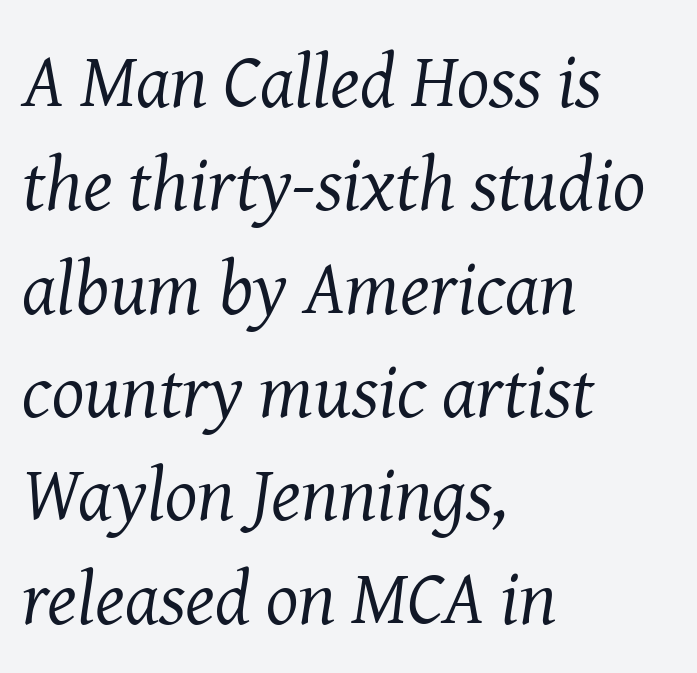
Caption: standard tracking, unaltered. The face used here has a pronounced slope to its letters. Vertical spacing — default. Horizontal alignment here is leftward, the default for most running prose. Unmarked baselines from the first word to the last.
